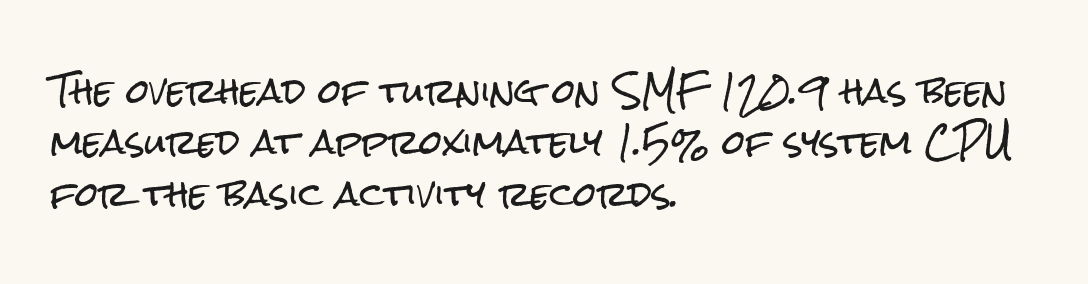
{"serif": "no", "italic": "no", "width": "condensed", "stroke_contrast": "low", "x_height": "medium", "monospaced": "no", "underline": "no", "align": "left", "line_spacing": "normal", "line_spacing_ratio": 1.56, "letter_spacing": "normal", "letter_spacing_em": 0.0, "glyph_px": 33}
